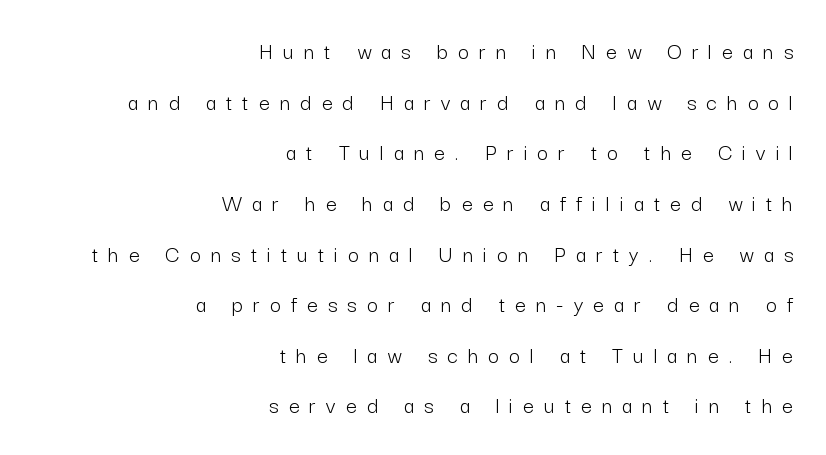
The strip under each line holds only bare page. The letters stand straight up with perfectly vertical stems. Each new line begins a long way beneath the previous one. Alignment: flush right.
